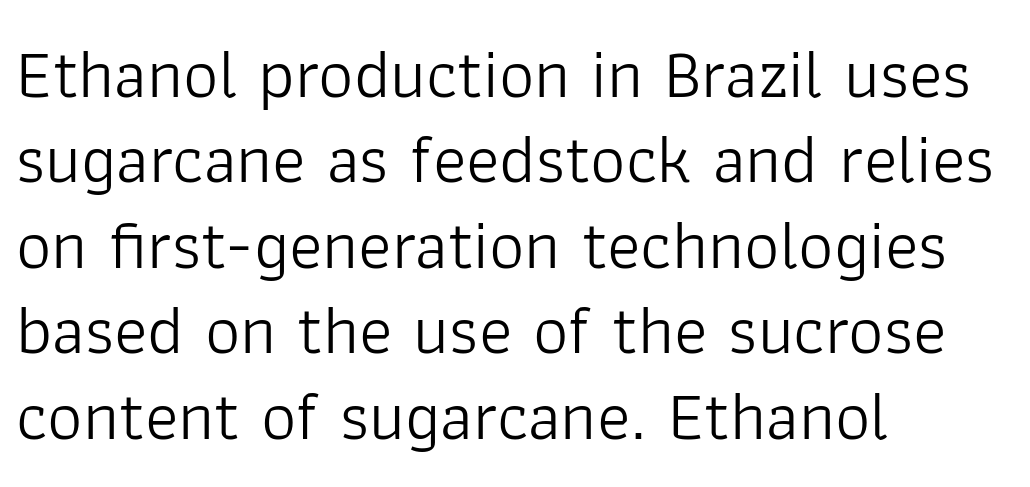
Every stem runs plumb, perpendicular to the baseline. Heaviness? Minimal to ordinary, like unemphasized prose. Note the varied advance widths — an 'i' is clearly narrower than an 'm'. No extra tracking has been applied to these lines. Alignment: flush left.
